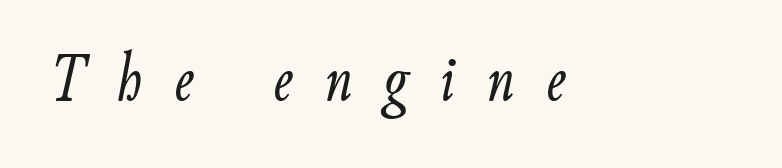
Q: Is the text bold? A: No.
Q: Is the text italic (slanted)? A: Yes, it leans right by about 9 degrees.
Q: Is the text underlined? A: No.
Q: Is the spacing between letters normal or unusually wide? A: Unusually wide.
Q: Width (condensed, normal, or wide)? A: Condensed.
Q: Stroke contrast? A: Low.
Q: x-height? A: Small.
Q: Monospaced? A: No.
